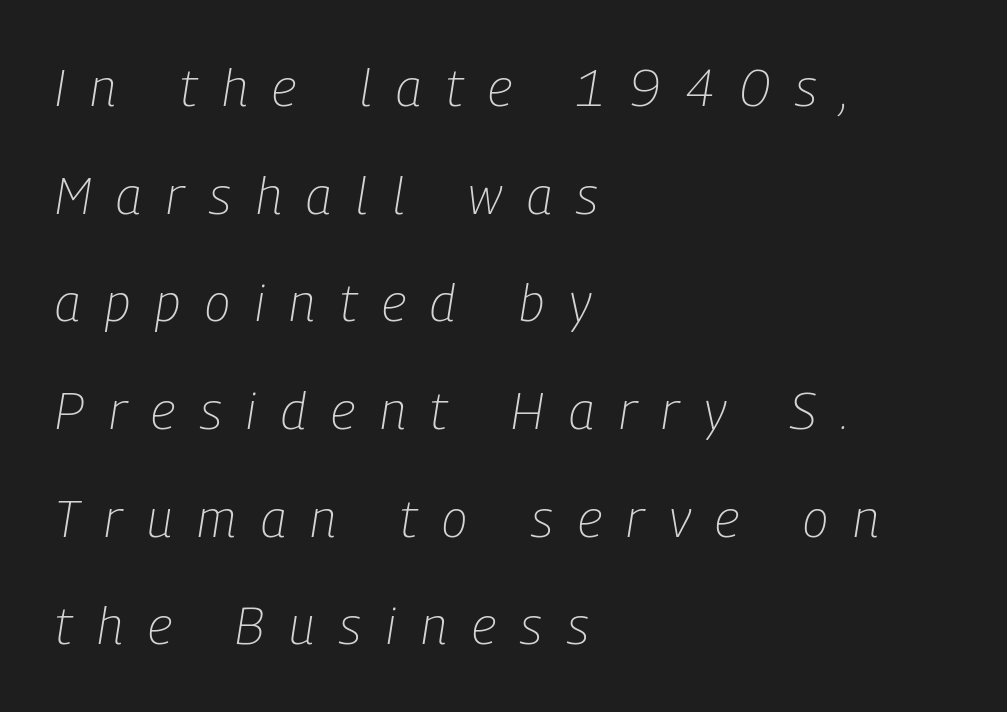
Would a proofreader flag this as italicized? Yes. Has an underline been added? It has not. A quiet, ordinary-to-light weight characterises the typeface. A student would call this left alignment; a typographer would say flush left, rag right.
